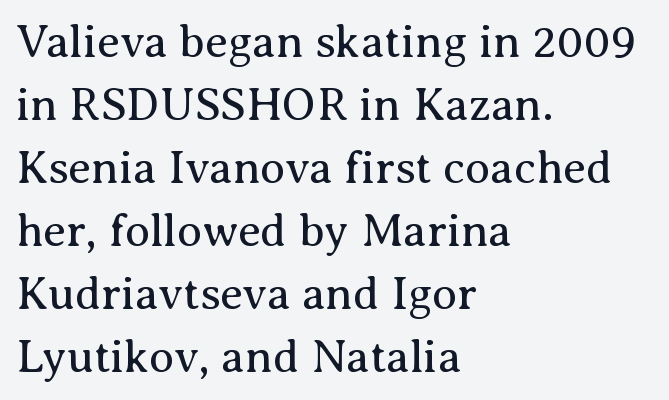
Is the type heavy? It reads as light-to-regular instead. The letters advance in unequal steps, a hallmark of proportional type. A student would call this left alignment; a typographer would say flush left, rag right. Observe the ordinary spacing: letters are neighbours, not strangers.
